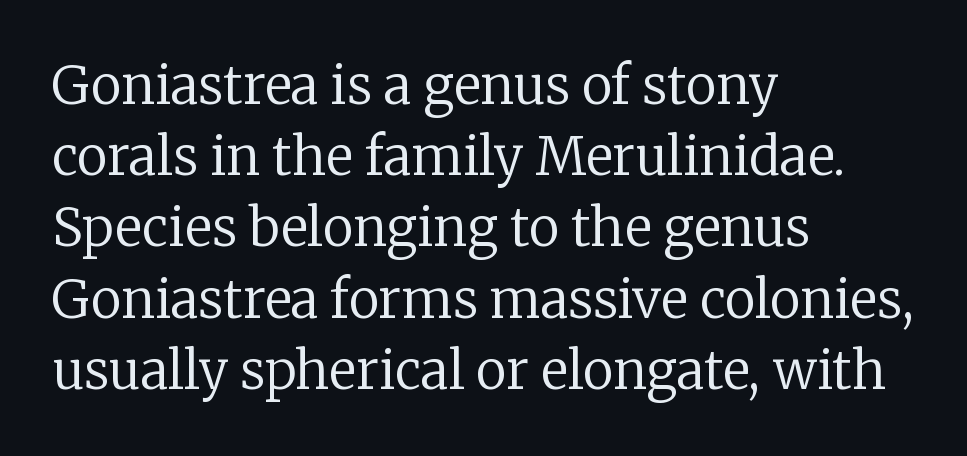
The image shows 52 px regular-weight serif type, upright; set left-aligned, normal line spacing (1.37x), normal letter spacing, not underlined; low stroke contrast and a medium x-height.
